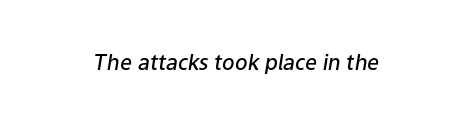
{"italic": "yes", "lean": "right", "slant_degrees": 9, "bold": "semi", "underline": "no", "letter_spacing": "normal", "letter_spacing_em": 0.0, "glyph_px": 21}
